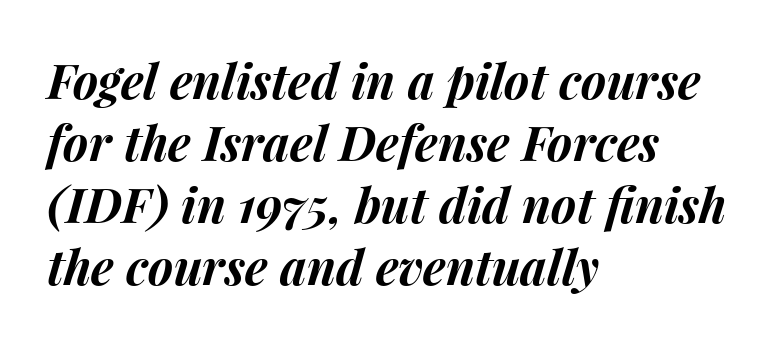
Q: Is the text bold? A: Yes.
Q: Is the text italic (slanted)? A: Yes, it leans right by about 15 degrees.
Q: Is the text underlined? A: No.
Q: How is the paragraph aligned? A: Left-aligned.
Q: Is the spacing between letters normal or unusually wide? A: Normal.
Q: Is the spacing between lines tight, normal or loose? A: Normal.
Q: Width (condensed, normal, or wide)? A: Normal.
Q: Stroke contrast? A: Medium.
Q: x-height? A: Medium.
Q: Monospaced? A: No.
